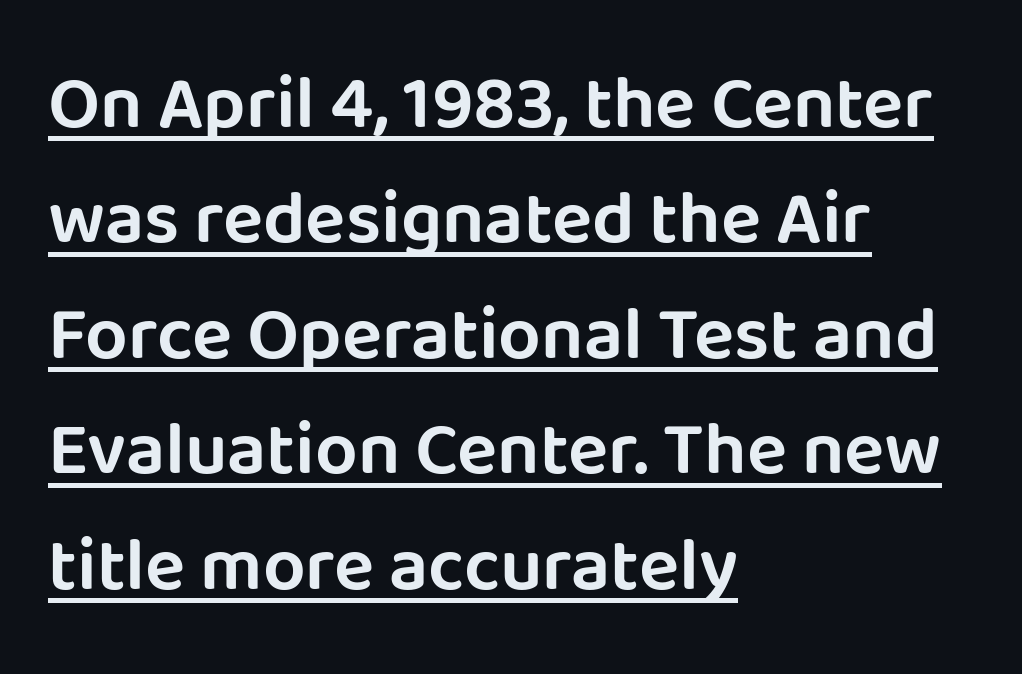
{"serif": "no", "italic": "no", "width": "normal", "stroke_contrast": "low", "x_height": "large", "monospaced": "no", "underline": "yes", "align": "left", "line_spacing": "normal", "line_spacing_ratio": 1.54, "letter_spacing": "normal", "letter_spacing_em": 0.0, "glyph_px": 75}
